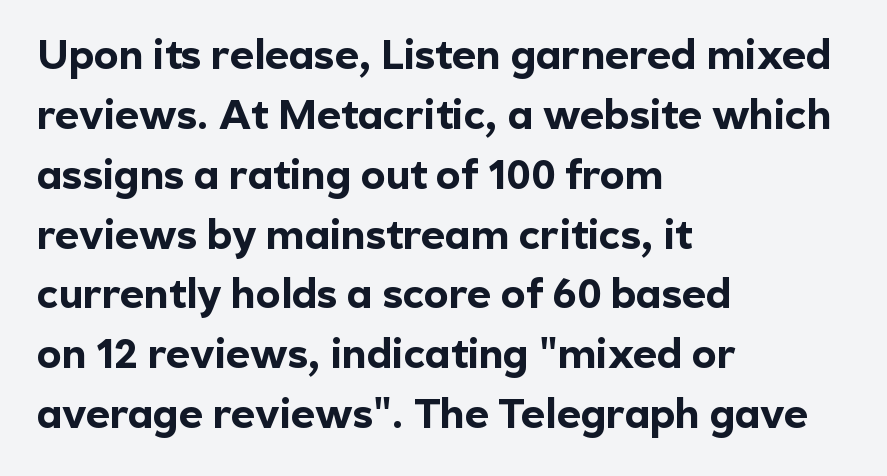
Q: Is the text bold? A: Yes.
Q: Is the text italic (slanted)? A: No, it is upright.
Q: Is the typeface a serif or a sans-serif typeface? A: Sans-serif.
Q: Is the text underlined? A: No.
Q: How is the paragraph aligned? A: Left-aligned.
Q: Is the spacing between letters normal or unusually wide? A: Normal.
Q: Is the spacing between lines tight, normal or loose? A: Normal.
Q: Width (condensed, normal, or wide)? A: Normal.
Q: x-height? A: Medium.
Q: Monospaced? A: No.
